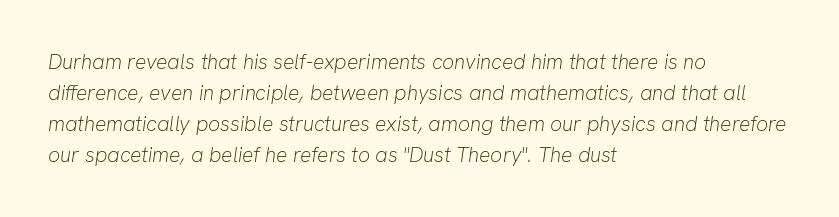
The image shows 21 px text type, italic (leaning right); set left-aligned, normal line spacing (1.47x), normal letter spacing, not underlined.
